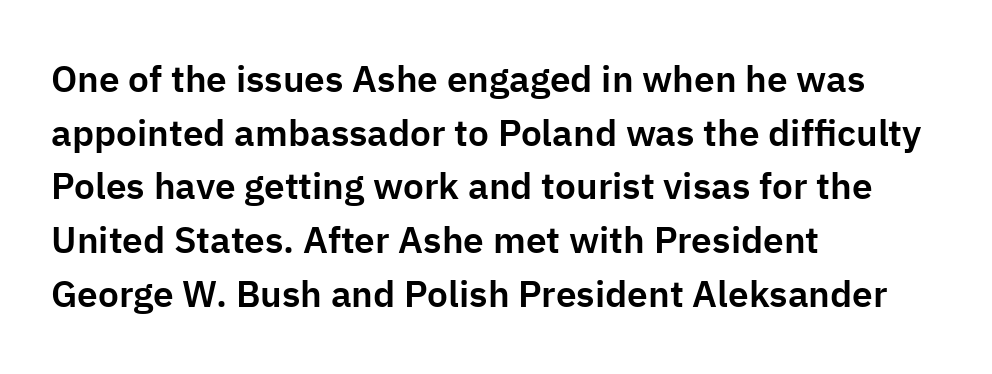
The image shows 37 px sans-serif type, upright; set left-aligned, normal line spacing (1.45x), normal letter spacing, not underlined; low stroke contrast and a medium x-height.
